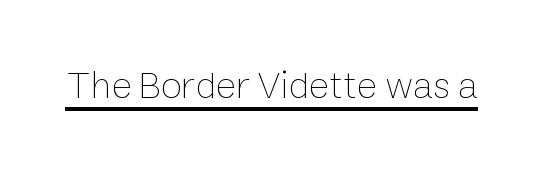
The image shows 39 px thin type, upright; set normal letter spacing, underlined; low stroke contrast and a medium x-height.
